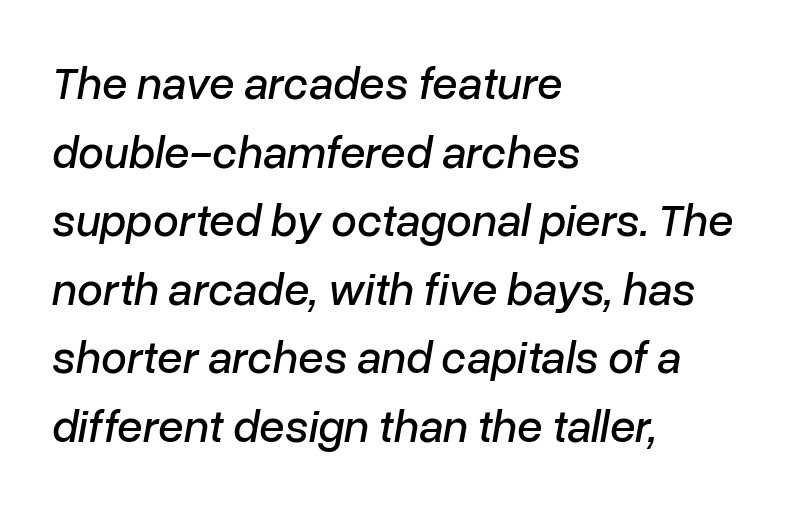
{"italic": "yes", "lean": "right", "slant_degrees": 10, "width": "normal", "stroke_contrast": "low", "x_height": "medium", "monospaced": "no", "underline": "no", "align": "left", "line_spacing": "normal", "line_spacing_ratio": 1.49, "letter_spacing": "normal", "letter_spacing_em": 0.0, "glyph_px": 46}
